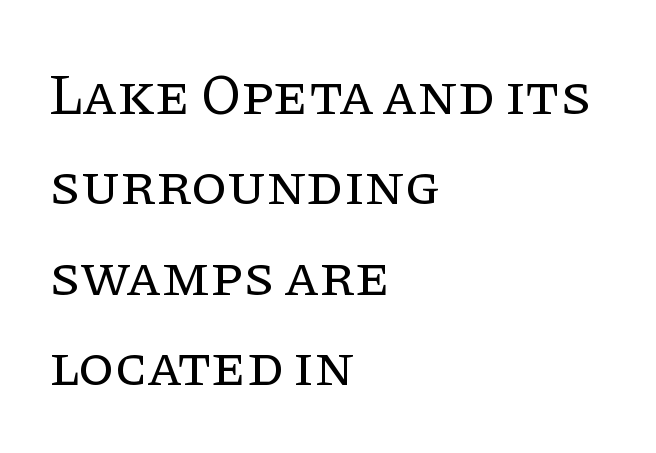
Each line starts at the same left margin while the right side varies. Note the varied advance widths — an 'i' is clearly narrower than an 'm'. The weight would be labelled regular, book, light, or lighter still. Look at the tracking — it's just the regular setting, nothing added. Line spacing here is normal.
